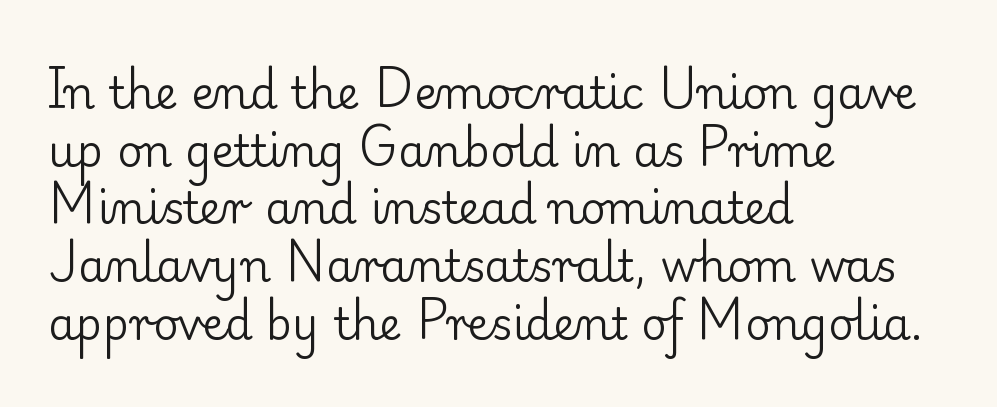
The leading is moderate, giving the passage an even texture. Weight: in the light-to-regular range. The designer went with a serif here, giving each stem small feet. Designer's note — italics off, roman on.
